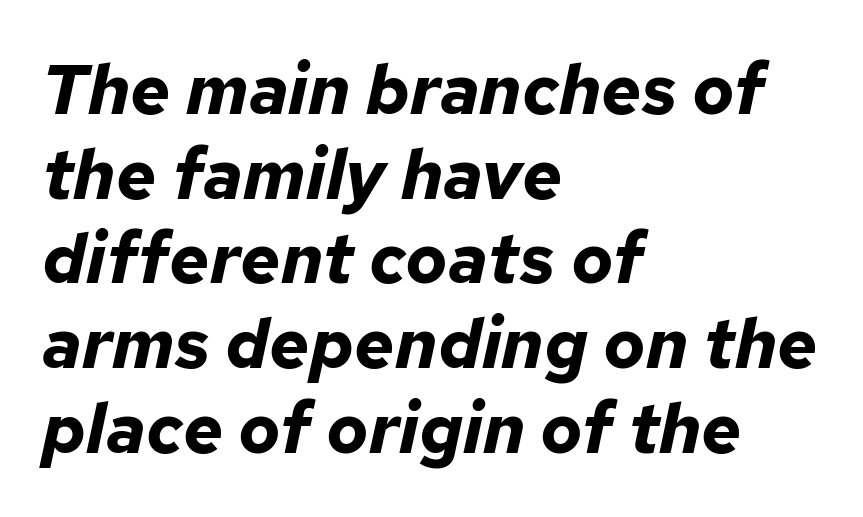
The letters advance in unequal steps, a hallmark of proportional type. Emphasis-style slanted type is in use. Students, note that the glyphs here touch the page at normal intervals. The words here are not underlined. Where is the straight margin? On the left. The characters look thick and weighty, a clear bold.
